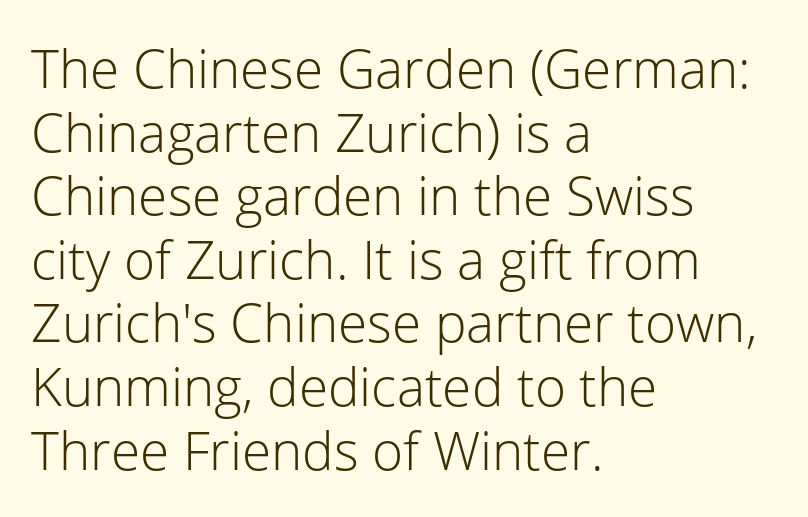
The image shows 53 px light sans-serif type, upright; set left-aligned, line spacing 1.2x, normal letter spacing, not underlined; low stroke contrast and a medium x-height.
